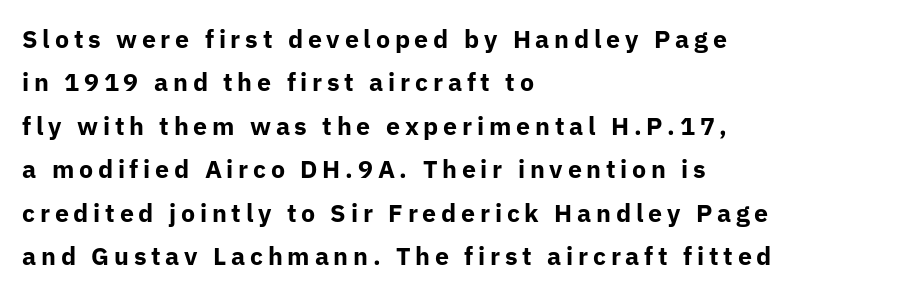
{"italic": "no", "bold": "yes", "underline": "no", "align": "left", "line_spacing_ratio": 1.74, "glyph_px": 25}
